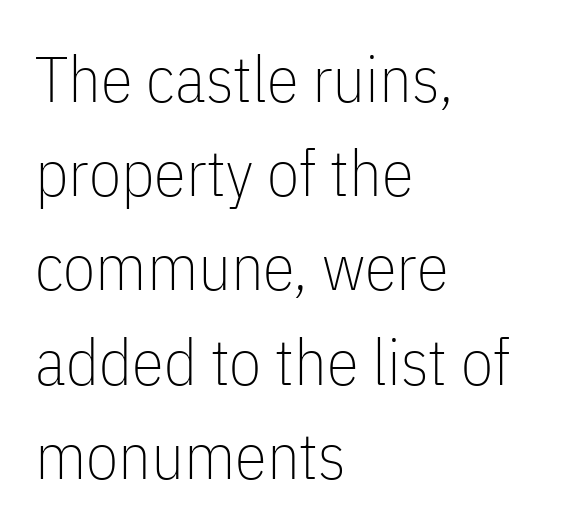
{"serif": "no", "italic": "no", "bold": "no", "weight": "thin", "width": "condensed", "stroke_contrast": "low", "x_height": "medium", "monospaced": "no", "underline": "no", "align": "left", "line_spacing": "normal", "line_spacing_ratio": 1.45, "letter_spacing": "normal", "letter_spacing_em": 0.0, "glyph_px": 65}
